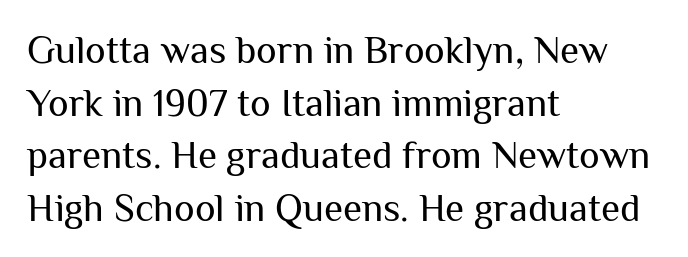
The image shows 39 px regular-weight sans-serif type, upright; set left-aligned, normal line spacing (1.35x), normal letter spacing, not underlined; medium stroke contrast and a medium x-height.
